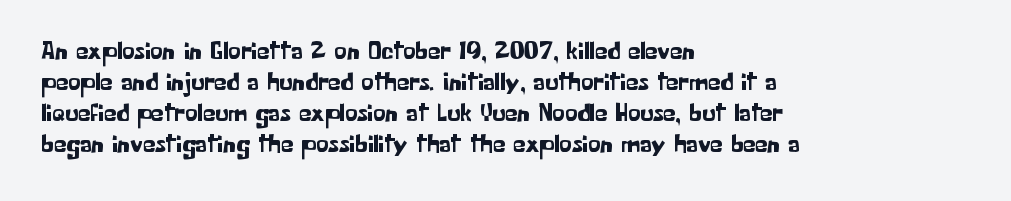
The image shows 25 px text type, upright; set left-aligned, line spacing 1.24x, normal letter spacing, not underlined.
